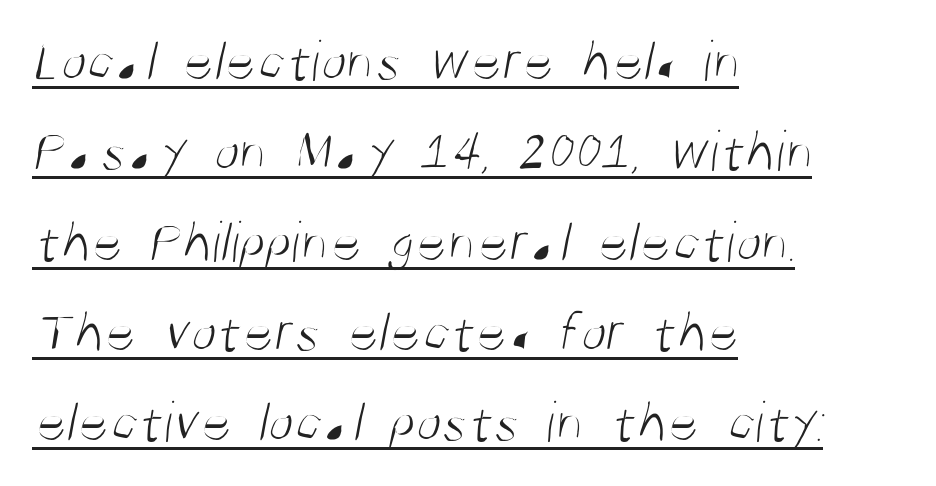
{"serif": "no", "bold": "no", "weight": "light", "width": "condensed", "stroke_contrast": "medium", "x_height": "large", "monospaced": "no", "underline": "yes", "align": "left", "line_spacing": "normal", "line_spacing_ratio": 1.53, "letter_spacing": "normal", "letter_spacing_em": 0.0, "glyph_px": 59}
